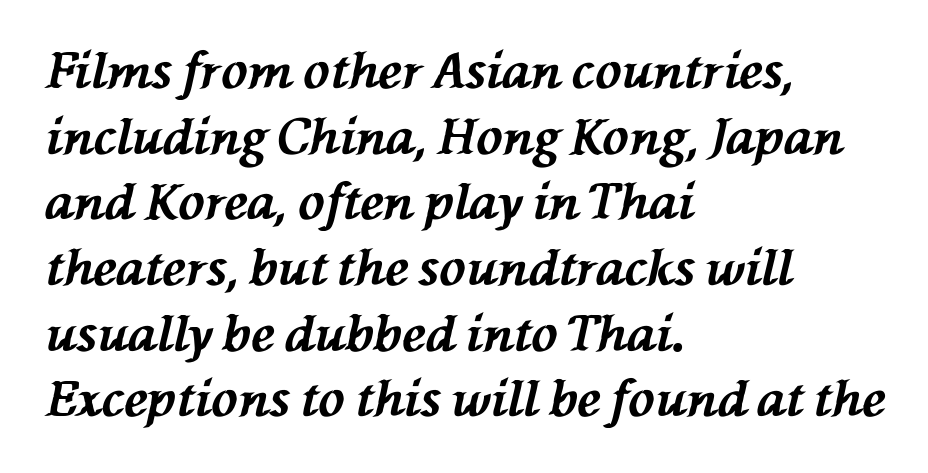
{"italic": "yes", "lean": "left", "slant_degrees": 76, "bold": "yes", "weight": "bold", "width": "normal", "stroke_contrast": "medium", "x_height": "medium", "monospaced": "no", "underline": "no", "align": "left", "line_spacing": "normal", "line_spacing_ratio": 1.34, "letter_spacing": "normal", "letter_spacing_em": 0.0, "glyph_px": 49}
